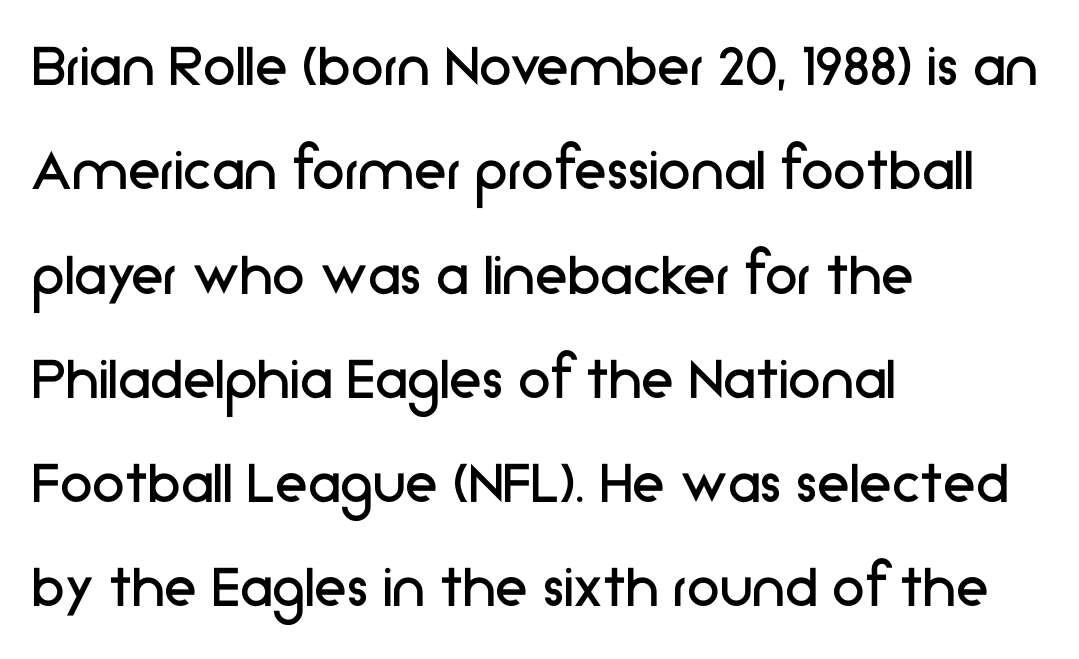
{"serif": "no", "italic": "no", "bold": "no", "weight": "regular", "width": "normal", "stroke_contrast": "low", "x_height": "medium", "monospaced": "no", "underline": "no", "align": "left", "line_spacing": "normal", "line_spacing_ratio": 1.58, "letter_spacing": "normal", "letter_spacing_em": 0.0, "glyph_px": 66}
